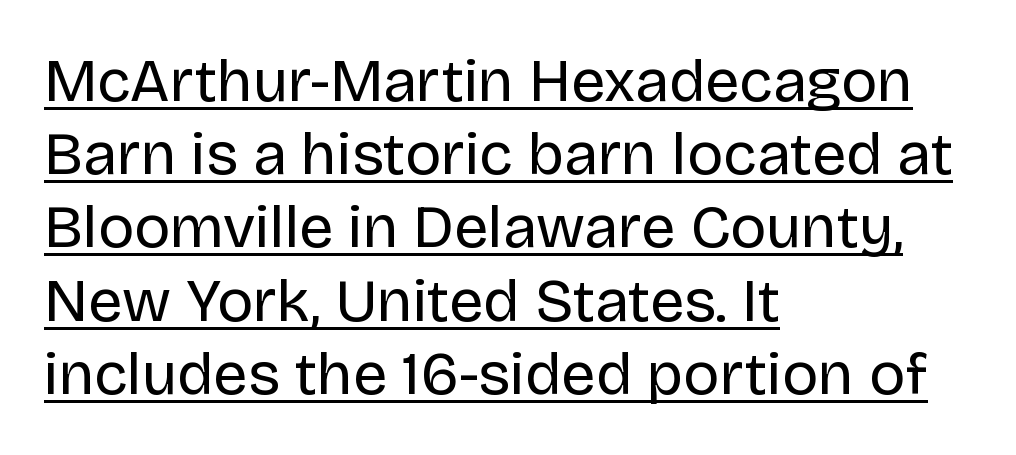
The image shows 61 px regular-weight sans-serif type, upright; set left-aligned, line spacing 1.2x, normal letter spacing, underlined; low stroke contrast and a large x-height.
